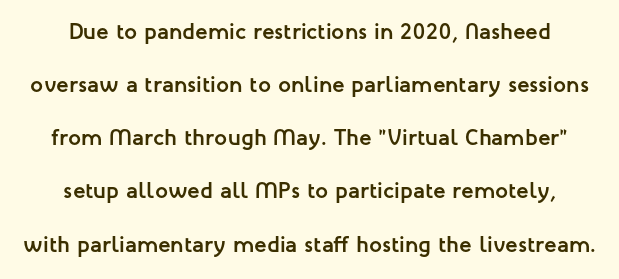
{"italic": "no", "bold": "yes", "underline": "no", "line_spacing": "loose", "line_spacing_ratio": 2.31, "letter_spacing": "normal", "letter_spacing_em": 0.0, "glyph_px": 23}
